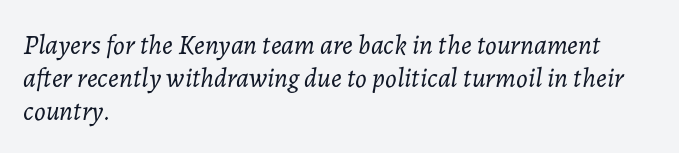
Q: Is the text bold? A: No.
Q: Is the text italic (slanted)? A: Yes, it leans right by about 7 degrees.
Q: Is the text underlined? A: No.
Q: How is the paragraph aligned? A: Left-aligned.
Q: Is the spacing between letters normal or unusually wide? A: Normal.
